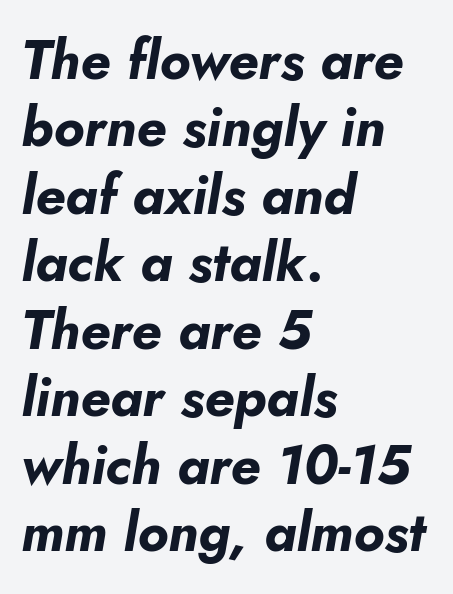
The image shows 54 px bold type, italic (leaning right); set left-aligned, normal line spacing (1.25x), normal letter spacing, not underlined; low stroke contrast and a small x-height.
